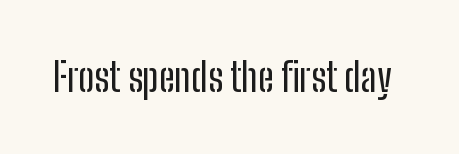
The image shows 39 px condensed sans-serif type, upright; set normal letter spacing, not underlined; low stroke contrast and a medium x-height.
